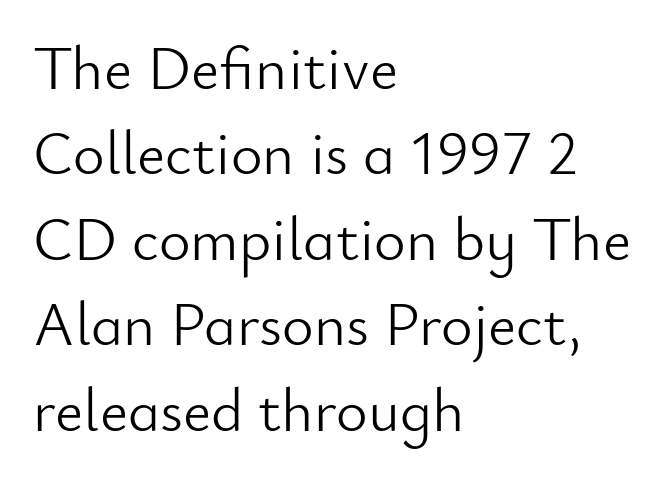
{"serif": "no", "italic": "no", "bold": "no", "weight": "light", "width": "normal", "stroke_contrast": "low", "x_height": "small", "monospaced": "no", "underline": "no", "align": "left", "line_spacing": "normal", "line_spacing_ratio": 1.4, "letter_spacing": "normal", "letter_spacing_em": 0.0, "glyph_px": 61}
